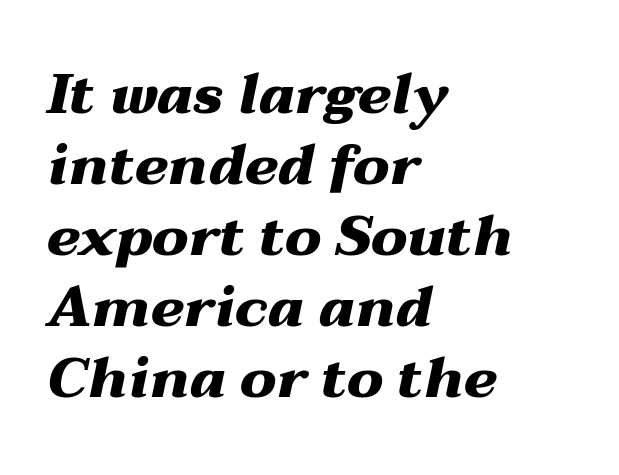
Thick stems and heavy bowls — unmistakably bold. You can tell it's italic because the verticals aren't actually vertical. Character widths vary here, with narrow letters taking less room than wide ones. These lines sit exactly where default settings would place them.
